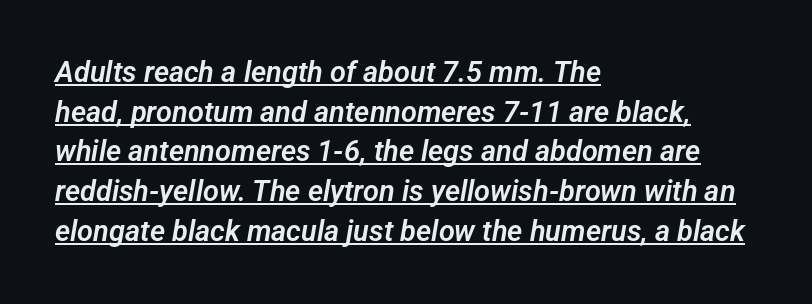
You could not count columns in this text — the font is proportionally spaced. Each word holds together tightly as a unit, with standard inter-letter gaps. In designer terms, the underline attribute is active on this setting. A typesetter would call this leading conventional body-copy spacing.
